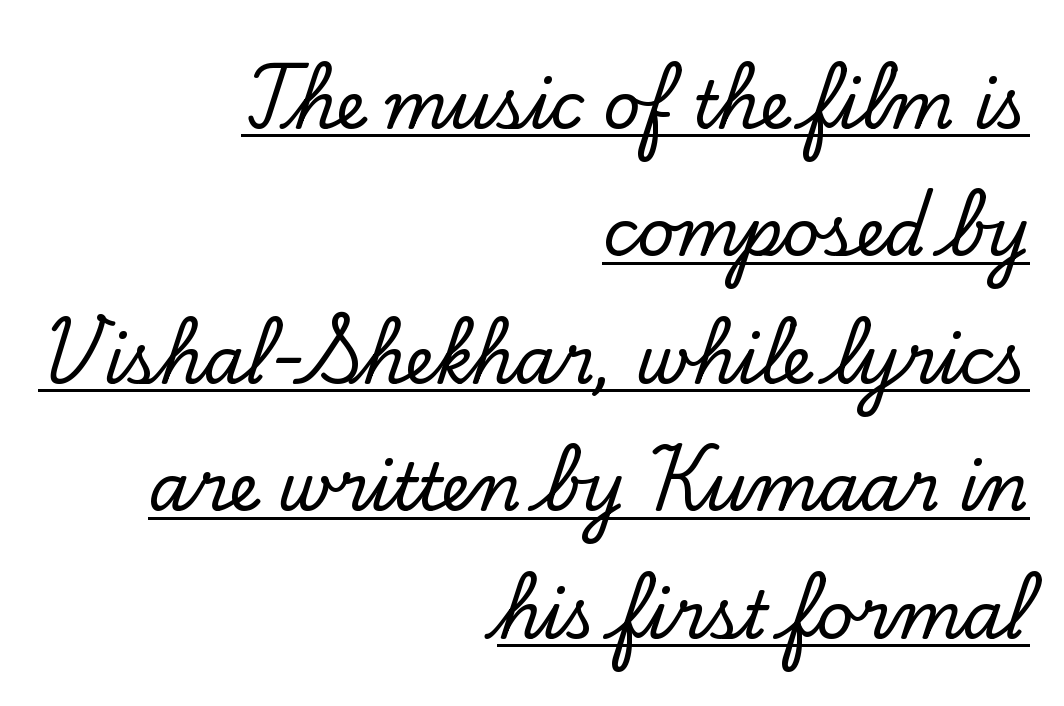
{"serif": "yes", "width": "normal", "stroke_contrast": "low", "x_height": "small", "monospaced": "no", "underline": "yes", "align": "right", "line_spacing": "loose", "line_spacing_ratio": 1.96, "letter_spacing": "normal", "letter_spacing_em": 0.0, "glyph_px": 65}
